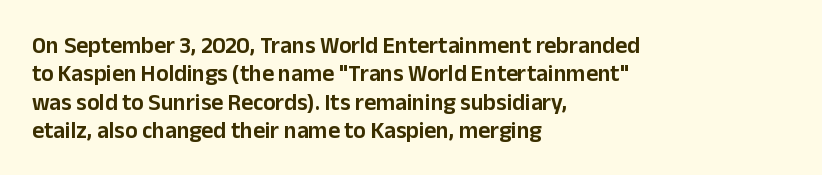
Q: Is the text italic (slanted)? A: No, it is upright.
Q: Is the text underlined? A: No.
Q: How is the paragraph aligned? A: Left-aligned.
Q: Is the spacing between letters normal or unusually wide? A: Normal.
